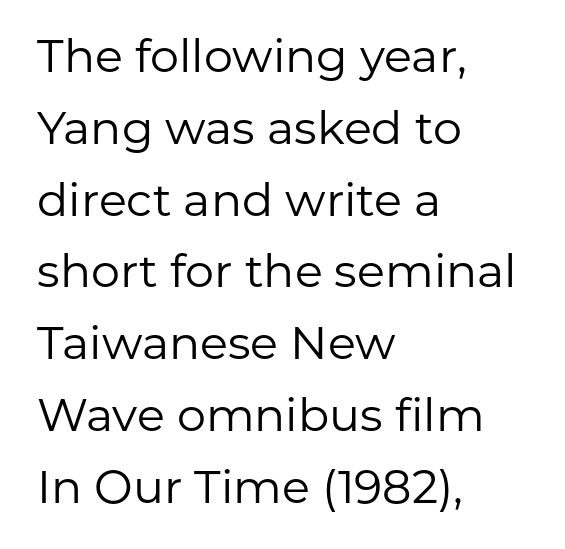
The image shows 46 px regular-weight sans-serif type, upright; set left-aligned, normal line spacing (1.56x), normal letter spacing, not underlined; low stroke contrast and a medium x-height.
